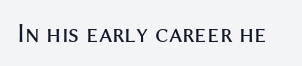
Has an underline been added? It has not. The type is set solid horizontally, with unmodified tracking. The characters are drawn with everyday or finer stroke widths. Every character sits straight up, as roman type does.
